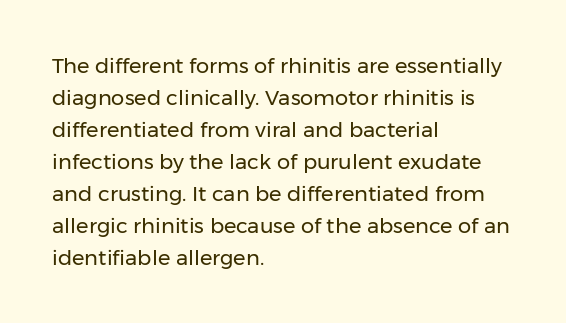
Vertical strokes here are truly vertical. The paragraph has a hard left edge and a soft right edge. The rendering uses a moderate line-height, typical for paragraphs. The cut favours lightness, reaching ordinary text weight at its darkest.
